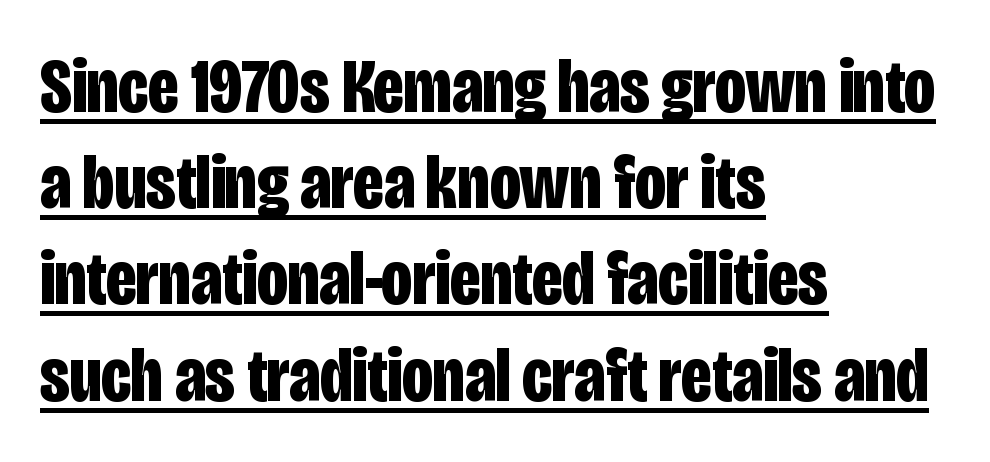
The image shows 77 px bold, condensed sans-serif type, upright; set left-aligned, normal line spacing (1.25x), normal letter spacing, underlined; low stroke contrast and a large x-height.
